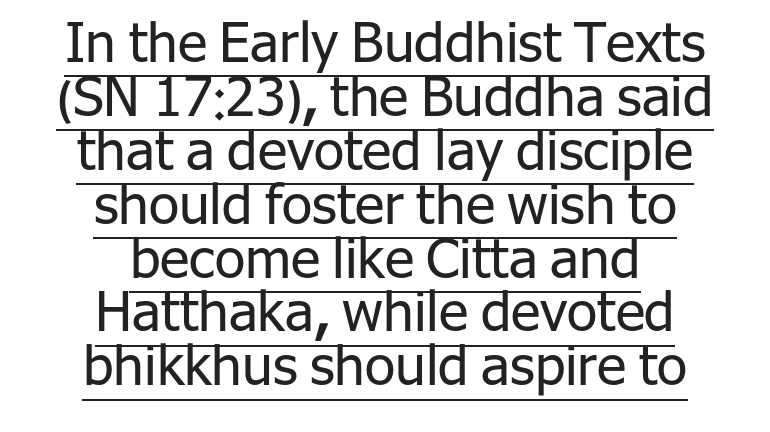
The typeface has the unassuming heft of standard copy or less. The glyphs are accompanied by a horizontal stroke just below them. Glyph-to-glyph distance matches everyday printed text. Do the letters lean? They stand straight.
